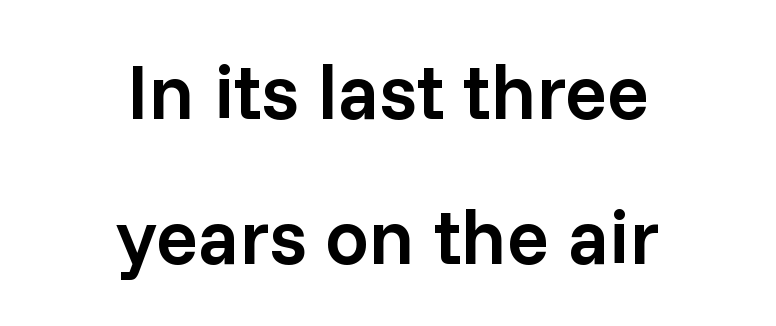
{"serif": "no", "italic": "no", "bold": "semi", "weight": "semibold", "width": "normal", "stroke_contrast": "low", "x_height": "medium", "monospaced": "no", "underline": "no", "align": "center", "line_spacing_ratio": 1.86, "letter_spacing": "normal", "letter_spacing_em": 0.0, "glyph_px": 78}
